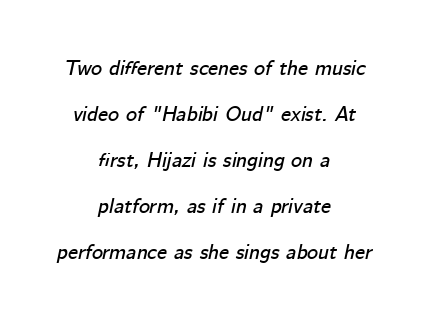
{"italic": "yes", "lean": "right", "slant_degrees": 12, "underline": "no", "align": "center", "line_spacing": "loose", "line_spacing_ratio": 2.19, "letter_spacing": "normal", "letter_spacing_em": 0.0, "glyph_px": 21}
